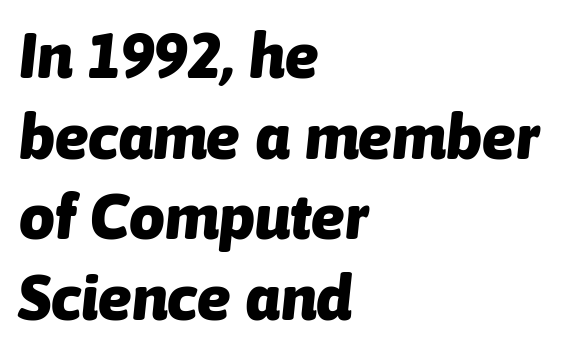
Regular leading. The baseline area is clear. Proportional: the letters do not fall into vertical columns. Horizontal alignment here is leftward, the default for most running prose. Slanted lettering throughout. Look at the tracking — it's just the regular setting, nothing added.
